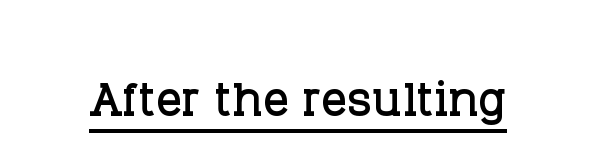
You could call the tracking neutral — neither tight nor loose. This sample carries an underscore along the baseline area. The characters display serif detailing at their extremities. Think of a printed novel: that variable character pitch is what you see here.
